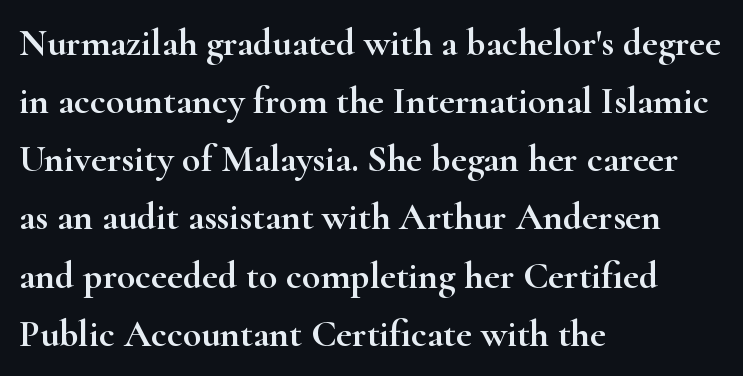
{"serif": "yes", "italic": "no", "width": "wide", "stroke_contrast": "high", "x_height": "small", "monospaced": "no", "underline": "no", "align": "left", "line_spacing": "normal", "line_spacing_ratio": 1.53, "letter_spacing": "normal", "letter_spacing_em": 0.0, "glyph_px": 38}
